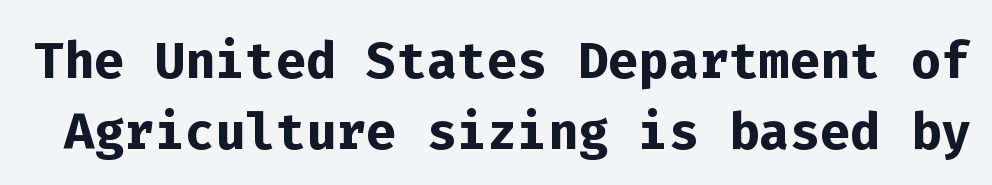
It's the straight-up-and-down kind of type. The gap between lines stays unmarked. Glyph-to-glyph distance matches everyday printed text. The passage shown is typeset with a sans-serif family. The typesetting leans heavy: a genuine bold. Do the characters align in a grid? Yes, the font is monospaced.
